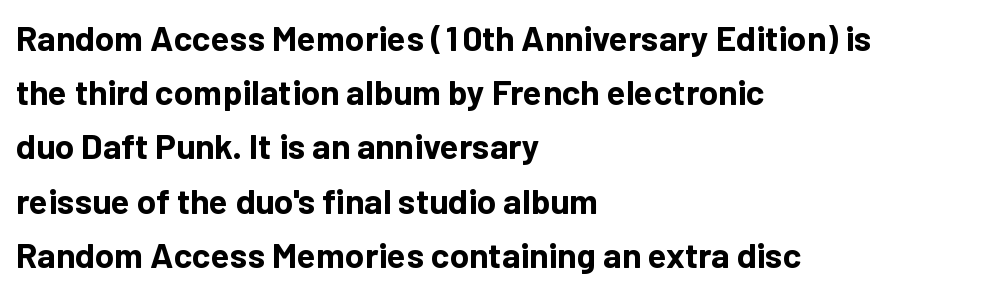
{"serif": "no", "italic": "no", "bold": "yes", "weight": "bold", "width": "normal", "stroke_contrast": "low", "x_height": "medium", "monospaced": "no", "underline": "no", "align": "left", "line_spacing": "normal", "line_spacing_ratio": 1.55, "letter_spacing": "normal", "letter_spacing_em": 0.0, "glyph_px": 35}
